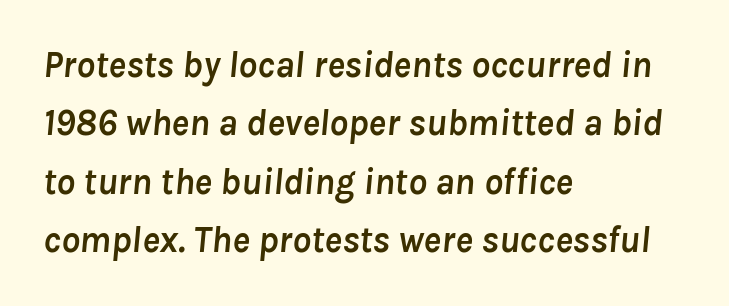
Strokes here are thick enough to call this a true bold. The line-height multiplier appears to be the usual default. Just letters on the line, the space beneath them empty. In terms of letterspacing, this is plain default setting. Visually the block forms a straight wall on the left and a jagged coastline on the right.
